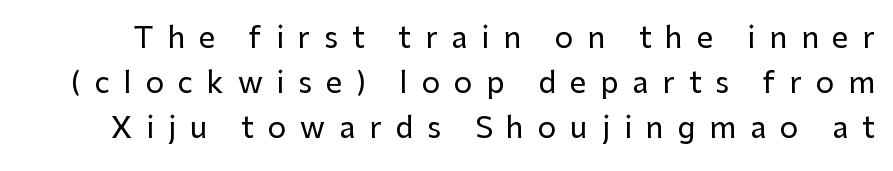
The image shows 29 px sans-serif type, upright; set normal line spacing (1.55x), unusually wide letter spacing (+0.48 em), not underlined; low stroke contrast and a medium x-height.
